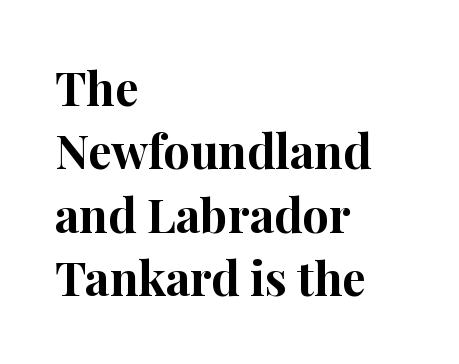
The letters advance in unequal steps, a hallmark of proportional type. Emphasis by weight is at full strength: bold. This rendering features lettering with no underline. Quick note: not italic, upright.
